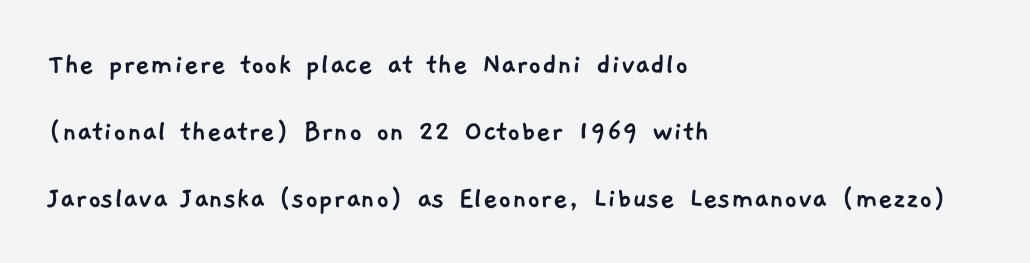
Q: Is the typeface a serif or a sans-serif typeface? A: Sans-serif.
Q: Is the text underlined? A: No.
Q: How is the paragraph aligned? A: Left-aligned.
Q: Is the spacing between letters normal or unusually wide? A: Normal.
Q: Is the spacing between lines tight, normal or loose? A: Loose.
Q: Width (condensed, normal, or wide)? A: Normal.
Q: Stroke contrast? A: Low.
Q: x-height? A: Medium.
Q: Monospaced? A: No.
